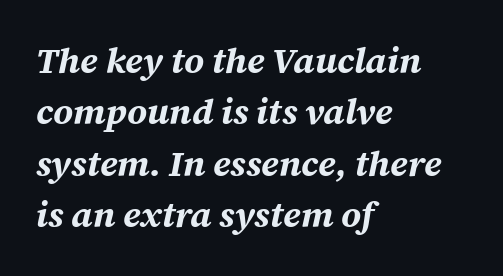
Q: Is the text bold? A: Yes.
Q: Is the text italic (slanted)? A: Yes, it leans right by about 12 degrees.
Q: Is the text underlined? A: No.
Q: How is the paragraph aligned? A: Left-aligned.
Q: Is the spacing between letters normal or unusually wide? A: Normal.
Q: Is the spacing between lines tight, normal or loose? A: Normal.
Q: Width (condensed, normal, or wide)? A: Normal.
Q: Stroke contrast? A: Medium.
Q: x-height? A: Medium.
Q: Monospaced? A: No.
